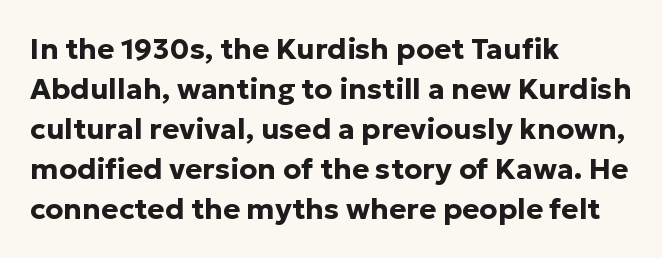
{"serif": "no", "italic": "no", "bold": "yes", "weight": "bold", "width": "normal", "stroke_contrast": "low", "x_height": "medium", "monospaced": "no", "underline": "no", "align": "left", "line_spacing": "normal", "line_spacing_ratio": 1.38, "letter_spacing": "normal", "letter_spacing_em": 0.0, "glyph_px": 29}
